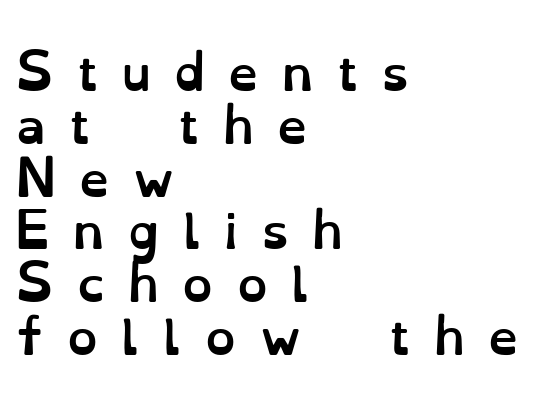
{"italic": "no", "bold": "yes", "weight": "semibold", "width": "normal", "stroke_contrast": "low", "x_height": "small", "monospaced": "no", "underline": "no", "align": "left", "line_spacing": "tight", "line_spacing_ratio": 1.1, "letter_spacing": "wide", "letter_spacing_em": 0.49, "glyph_px": 48}
